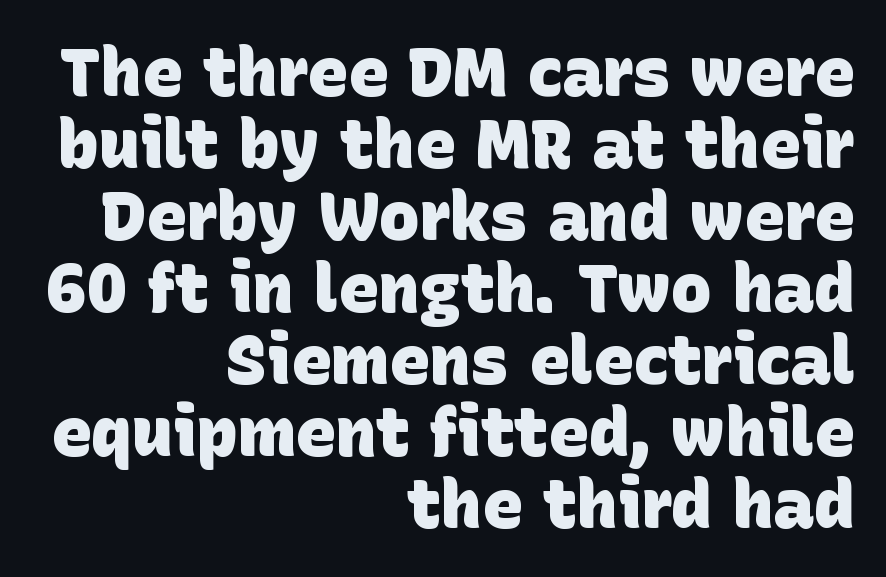
Q: Is the text bold? A: Yes.
Q: Is the typeface a serif or a sans-serif typeface? A: Sans-serif.
Q: Is the text underlined? A: No.
Q: How is the paragraph aligned? A: Right-aligned.
Q: Is the spacing between letters normal or unusually wide? A: Normal.
Q: Is the spacing between lines tight, normal or loose? A: Tight.
Q: Width (condensed, normal, or wide)? A: Normal.
Q: Stroke contrast? A: Low.
Q: x-height? A: Large.
Q: Monospaced? A: No.
